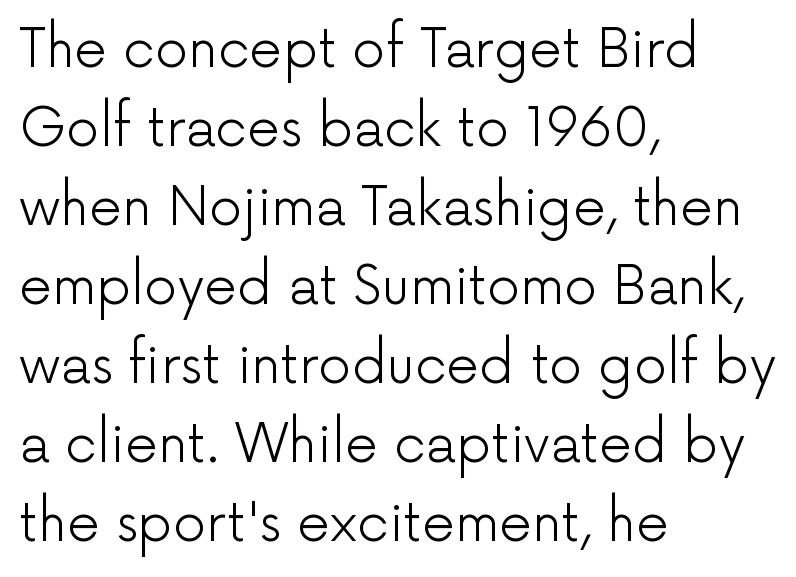
Q: Is the text bold? A: No.
Q: Is the text italic (slanted)? A: No, it is upright.
Q: Is the typeface a serif or a sans-serif typeface? A: Sans-serif.
Q: Is the text underlined? A: No.
Q: How is the paragraph aligned? A: Left-aligned.
Q: Is the spacing between letters normal or unusually wide? A: Normal.
Q: Is the spacing between lines tight, normal or loose? A: Normal.
Q: Width (condensed, normal, or wide)? A: Normal.
Q: Stroke contrast? A: Low.
Q: x-height? A: Medium.
Q: Monospaced? A: No.
